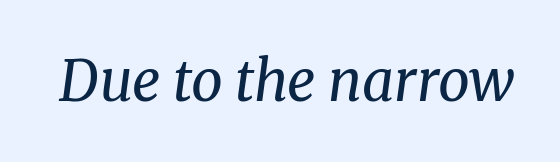
Q: Is the text bold? A: No.
Q: Is the text italic (slanted)? A: Yes, it leans right by about 8 degrees.
Q: Is the typeface a serif or a sans-serif typeface? A: Serif.
Q: Is the text underlined? A: No.
Q: Is the spacing between letters normal or unusually wide? A: Normal.
Q: Width (condensed, normal, or wide)? A: Normal.
Q: Stroke contrast? A: Medium.
Q: x-height? A: Medium.
Q: Monospaced? A: No.
